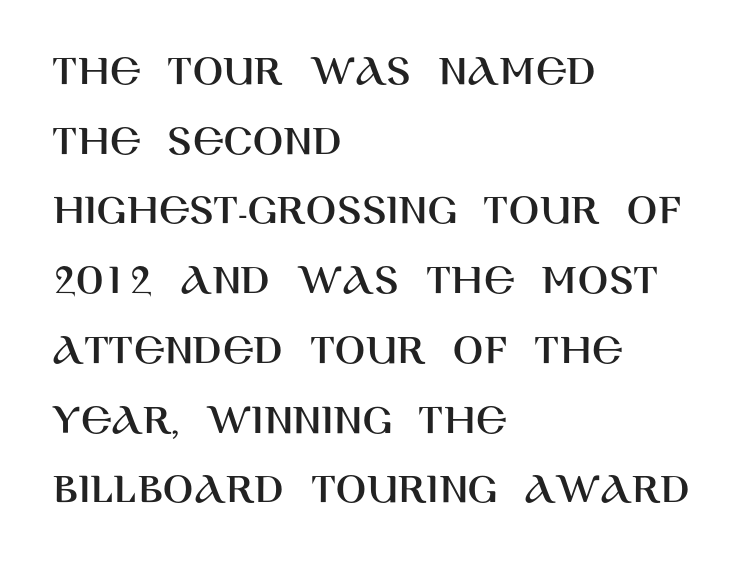
{"serif": "no", "italic": "no", "width": "normal", "stroke_contrast": "high", "x_height": "large", "monospaced": "no", "underline": "no", "align": "left", "line_spacing": "normal", "line_spacing_ratio": 1.55, "letter_spacing": "normal", "letter_spacing_em": 0.0, "glyph_px": 45}
